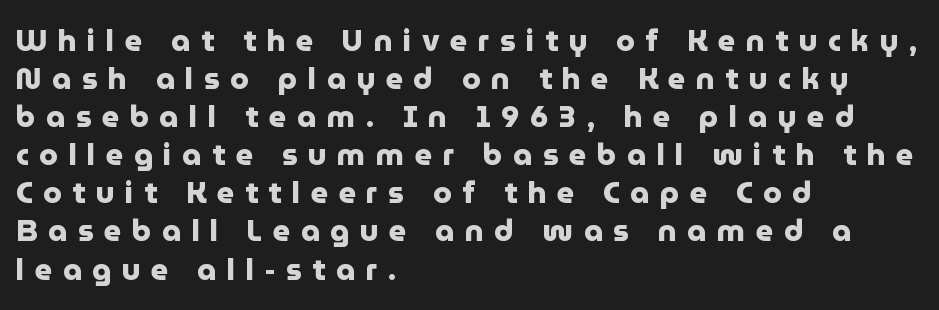
Summary of vertical rhythm: regular, with standard interline spacing. Ordinary non-slanted type is in use. All the whitespace from short lines collects on the right. The letters carry no serifs — their stems end cleanly without finishing strokes.
